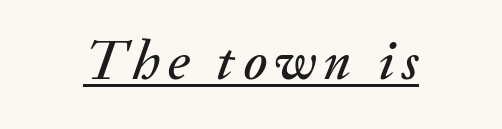
{"italic": "yes", "lean": "right", "slant_degrees": 20, "width": "normal", "stroke_contrast": "medium", "x_height": "small", "monospaced": "no", "underline": "yes", "glyph_px": 56}
